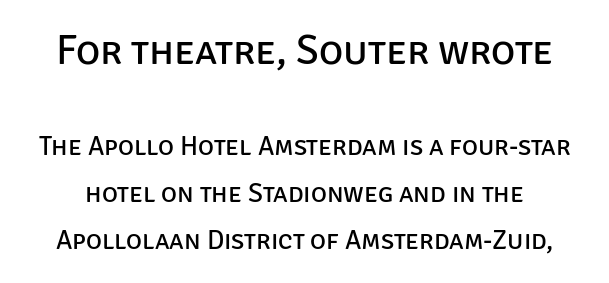
The image shows 41 px regular-weight sans-serif type, upright; set line spacing 1.74x, normal letter spacing, not underlined; the first (top) block is 1.52x larger; low stroke contrast and a large x-height.
